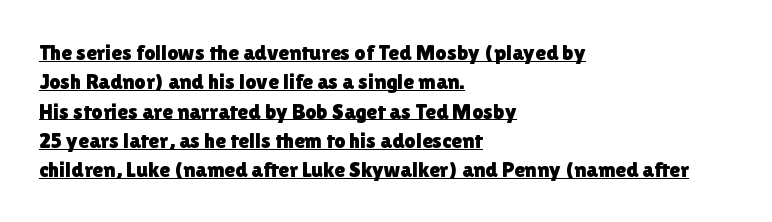
The image shows 22 px text type, upright; set left-aligned, normal line spacing (1.33x), normal letter spacing, underlined.
